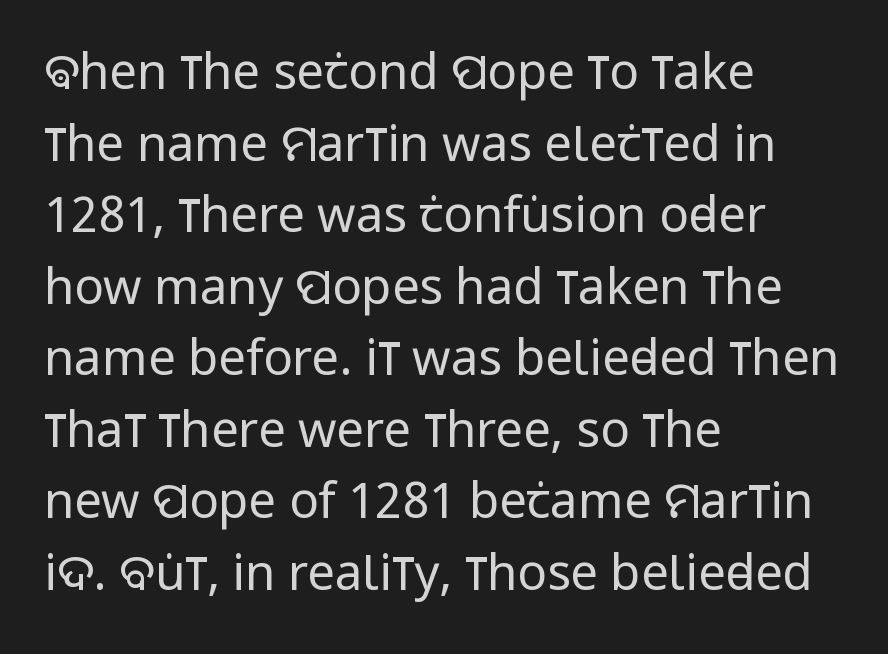
Q: Is the text bold? A: No.
Q: Is the text italic (slanted)? A: No, it is upright.
Q: Is the typeface a serif or a sans-serif typeface? A: Sans-serif.
Q: Is the text underlined? A: No.
Q: How is the paragraph aligned? A: Left-aligned.
Q: Is the spacing between letters normal or unusually wide? A: Normal.
Q: Is the spacing between lines tight, normal or loose? A: Normal.
Q: Width (condensed, normal, or wide)? A: Condensed.
Q: Stroke contrast? A: Low.
Q: x-height? A: Large.
Q: Monospaced? A: No.
